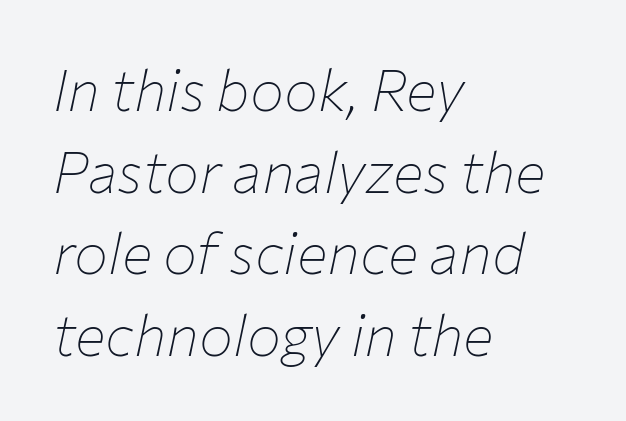
Stroke mass is kept to a normal reading level or below. The letterforms sit shoulder to shoulder at normal distance. Style check: oblique. The setting favours the left margin, as ordinary paragraphs usually do.
